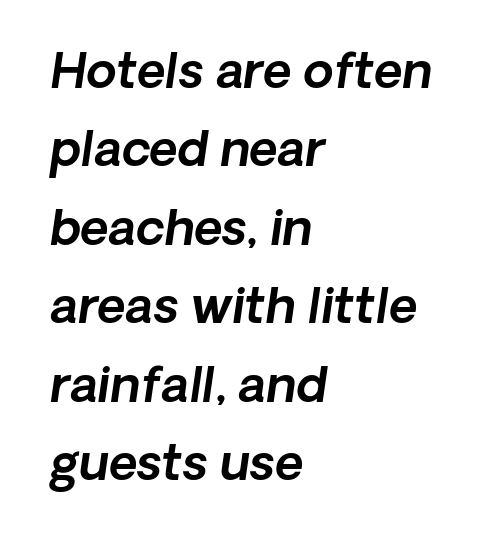
The image shows 49 px sans-serif type; set left-aligned, normal line spacing (1.6x), normal letter spacing, not underlined; a medium x-height.
